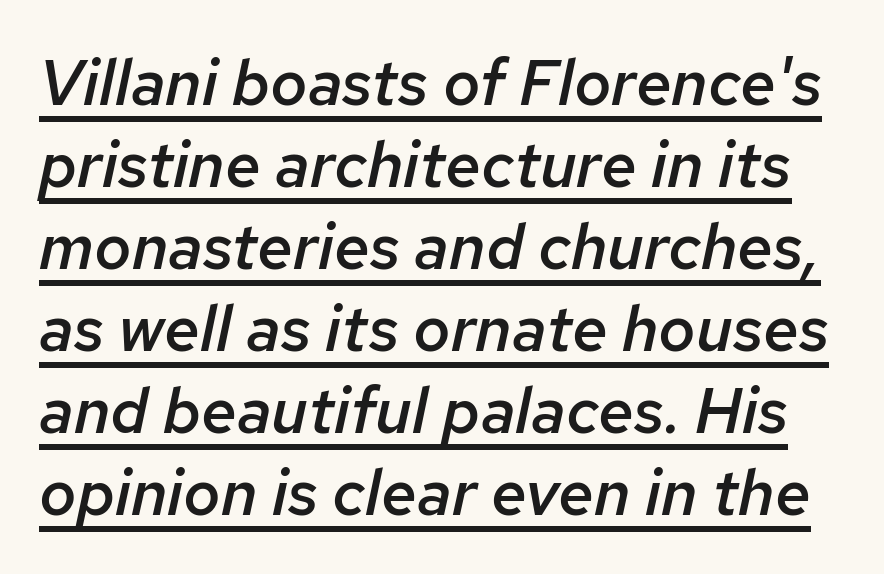
The image shows 64 px semibold type, italic (leaning right); set normal line spacing (1.28x), normal letter spacing, underlined; low stroke contrast and a medium x-height.
